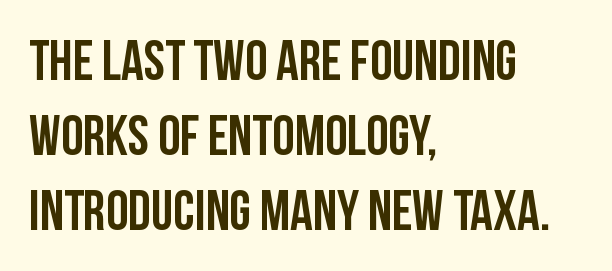
Nope, not italic — everything's standing straight. The glyphs are unaccompanied by any horizontal stroke below them. Typeset ragged right — the left edge is the straight one. Looks like regular typesetting: each glyph gets only the width it needs. One glance says typical: line gaps are just what's usual. The passage shown is typeset with a sans-serif family.
